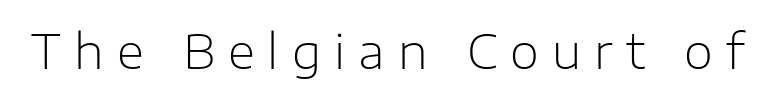
The image shows 47 px light sans-serif type, upright; set unusually wide letter spacing (+0.28 em), not underlined; low stroke contrast and a medium x-height.
